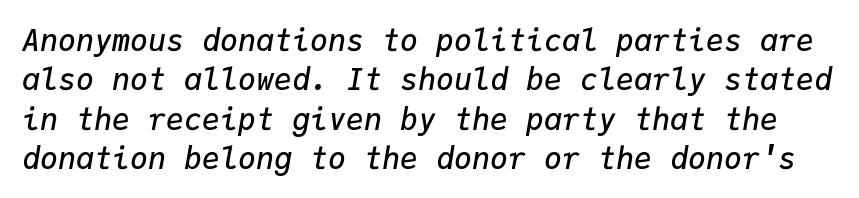
{"italic": "yes", "lean": "right", "slant_degrees": 9, "bold": "semi", "weight": "semibold", "width": "normal", "stroke_contrast": "low", "x_height": "medium", "monospaced": "yes", "underline": "no", "line_spacing": "normal", "line_spacing_ratio": 1.31, "letter_spacing": "normal", "letter_spacing_em": 0.0, "glyph_px": 30}
